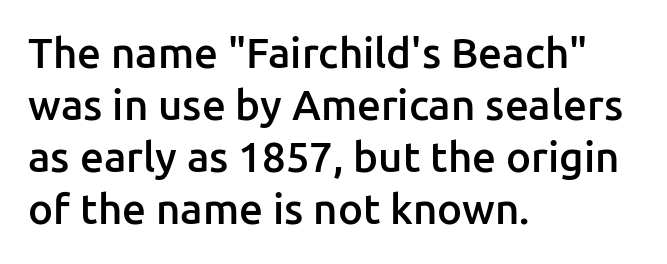
Q: Is the text bold? A: Semi-bold.
Q: Is the text italic (slanted)? A: No, it is upright.
Q: Is the typeface a serif or a sans-serif typeface? A: Sans-serif.
Q: Is the text underlined? A: No.
Q: How is the paragraph aligned? A: Left-aligned.
Q: Is the spacing between letters normal or unusually wide? A: Normal.
Q: Width (condensed, normal, or wide)? A: Normal.
Q: Stroke contrast? A: Low.
Q: x-height? A: Medium.
Q: Monospaced? A: No.
